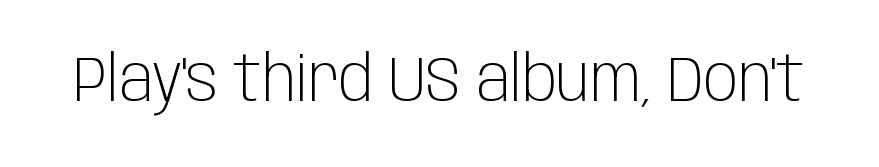
The image shows 64 px light, condensed sans-serif type, upright; set normal letter spacing, not underlined; low stroke contrast and a large x-height.
